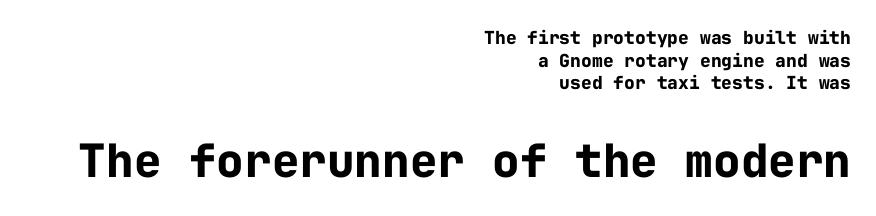
Q: Is the text bold? A: Yes.
Q: Is the text italic (slanted)? A: No, it is upright.
Q: Is the typeface a serif or a sans-serif typeface? A: Sans-serif.
Q: Is the text underlined? A: No.
Q: How is the paragraph aligned? A: Right-aligned.
Q: Is the spacing between letters normal or unusually wide? A: Normal.
Q: Is the spacing between lines tight, normal or loose? A: Normal.
Q: Which block of text is set in a larger size, the first (top) or the second (bottom)? A: The second (bottom) one.
Q: Width (condensed, normal, or wide)? A: Normal.
Q: Stroke contrast? A: Low.
Q: x-height? A: Medium.
Q: Monospaced? A: Yes.
